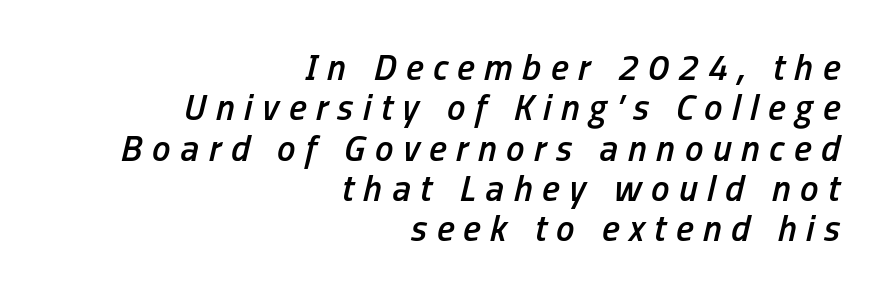
Q: Is the text bold? A: Semi-bold.
Q: Is the text italic (slanted)? A: Yes, it leans right by about 13 degrees.
Q: Is the text underlined? A: No.
Q: How is the paragraph aligned? A: Right-aligned.
Q: Is the spacing between letters normal or unusually wide? A: Unusually wide.
Q: Is the spacing between lines tight, normal or loose? A: Tight.
Q: Width (condensed, normal, or wide)? A: Condensed.
Q: Stroke contrast? A: Low.
Q: x-height? A: Medium.
Q: Monospaced? A: No.
